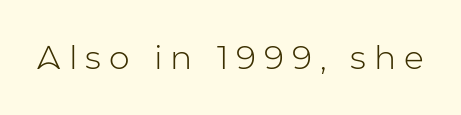
Q: Is the text bold? A: No.
Q: Is the text italic (slanted)? A: No, it is upright.
Q: Is the typeface a serif or a sans-serif typeface? A: Sans-serif.
Q: Is the text underlined? A: No.
Q: Is the spacing between letters normal or unusually wide? A: Unusually wide.
Q: Width (condensed, normal, or wide)? A: Normal.
Q: Stroke contrast? A: Low.
Q: x-height? A: Medium.
Q: Monospaced? A: No.
